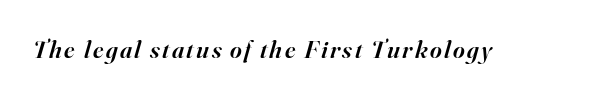
{"italic": "yes", "lean": "right", "slant_degrees": 16, "bold": "semi", "underline": "no", "glyph_px": 25}
